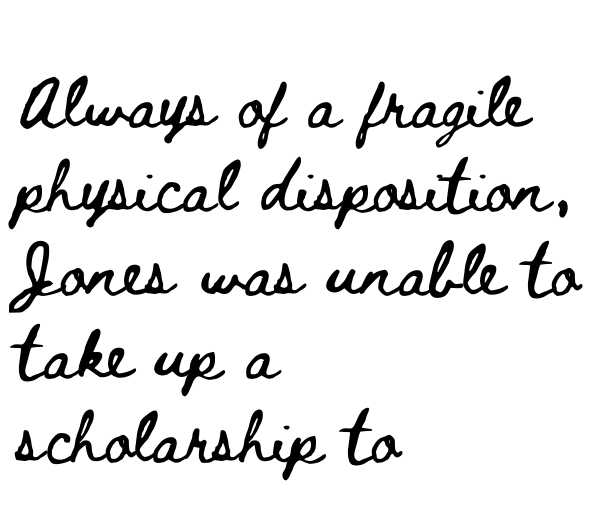
Rows of type keep a routine distance in the vertical direction. One-word summary of the alignment: left. The letters advance in unequal steps, a hallmark of proportional type.
